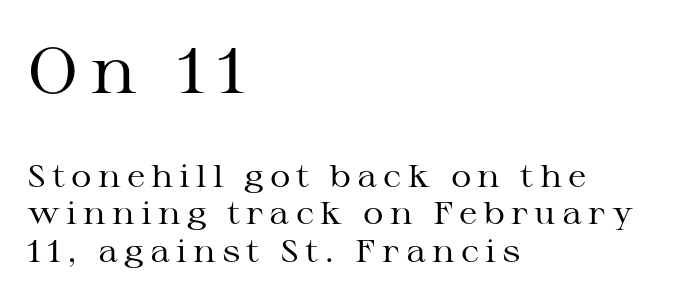
Proportional: the letters do not fall into vertical columns. Each stroke keeps to a modest, everyday thickness or less. A typesetter would label this face a serif. The space beneath each line is pristine and unruled. The paragraph has a hard left edge and a soft right edge. Nope, not italic — everything's standing straight.
